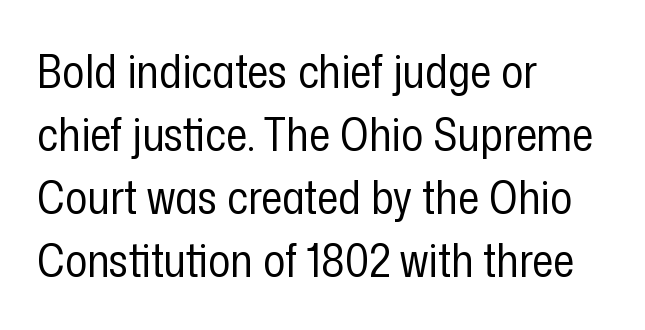
{"serif": "no", "italic": "no", "bold": "no", "weight": "regular", "width": "condensed", "stroke_contrast": "low", "x_height": "medium", "monospaced": "no", "underline": "no", "align": "left", "line_spacing": "normal", "line_spacing_ratio": 1.37, "letter_spacing": "normal", "letter_spacing_em": 0.0, "glyph_px": 46}
